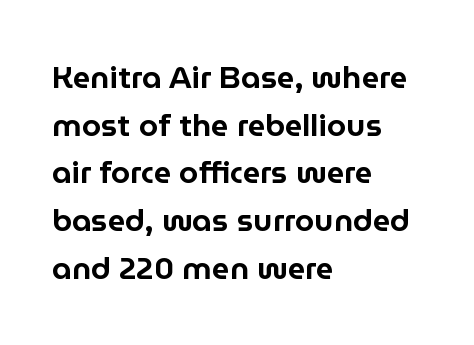
Q: Is the text italic (slanted)? A: No, it is upright.
Q: Is the typeface a serif or a sans-serif typeface? A: Sans-serif.
Q: Is the text underlined? A: No.
Q: How is the paragraph aligned? A: Left-aligned.
Q: Is the spacing between letters normal or unusually wide? A: Normal.
Q: Is the spacing between lines tight, normal or loose? A: Normal.
Q: Width (condensed, normal, or wide)? A: Normal.
Q: Stroke contrast? A: Low.
Q: x-height? A: Medium.
Q: Monospaced? A: No.
